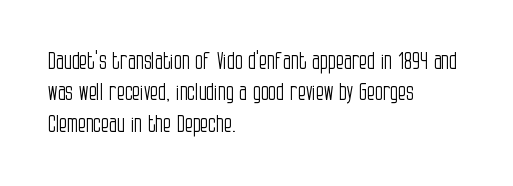
{"italic": "no", "bold": "no", "underline": "no", "align": "left", "line_spacing": "normal", "line_spacing_ratio": 1.36, "letter_spacing": "normal", "letter_spacing_em": 0.0, "glyph_px": 23}
